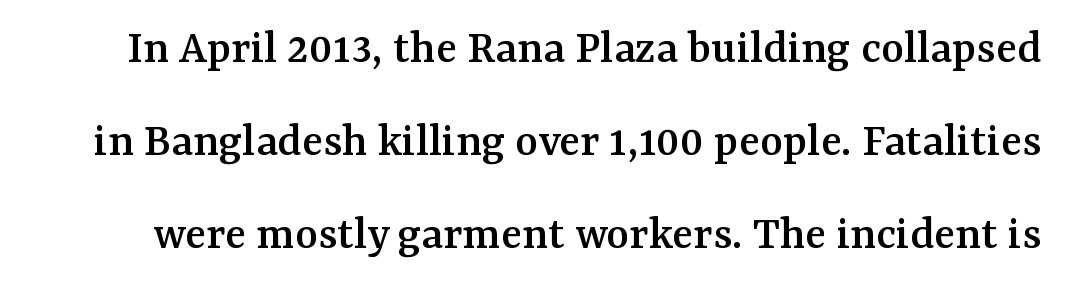
The image shows 49 px serif type, upright; set loose line spacing (1.9x), normal letter spacing, not underlined; medium stroke contrast and a medium x-height.
